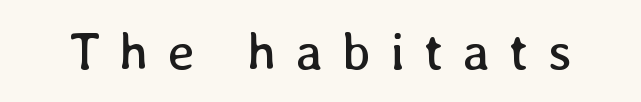
Type without underlining. This sample has the flowing, uneven cadence of proportional lettering. Observe the wide spacing: letters keep a clear distance from each other. The axis of the letterforms is exactly vertical. Letters have the restrained weight of plain body copy at most.
